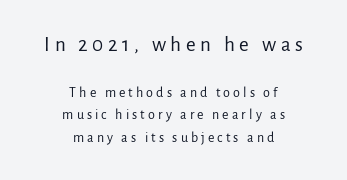
The image shows 21 px text type, upright; set centered, normal line spacing (1.62x), unusually wide letter spacing (+0.22 em), not underlined; the first (top) block is 1.5x larger.
